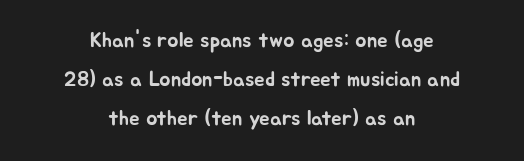
Q: Is the text italic (slanted)? A: No, it is upright.
Q: Is the text underlined? A: No.
Q: How is the paragraph aligned? A: Centered.
Q: Is the spacing between letters normal or unusually wide? A: Normal.
